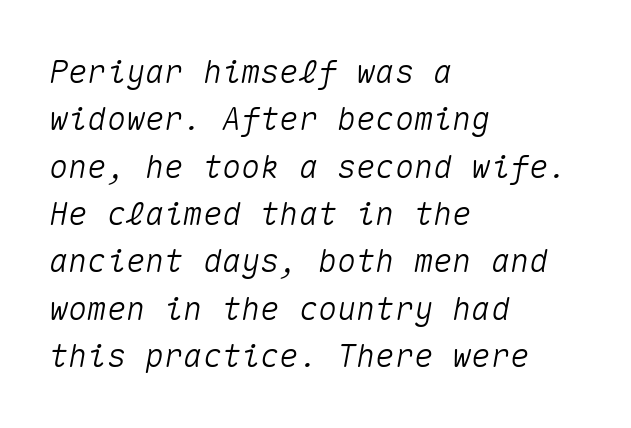
The image shows 32 px text type, italic (leaning right), monospaced; set left-aligned, normal line spacing (1.48x), normal letter spacing, not underlined; medium stroke contrast and a medium x-height.
